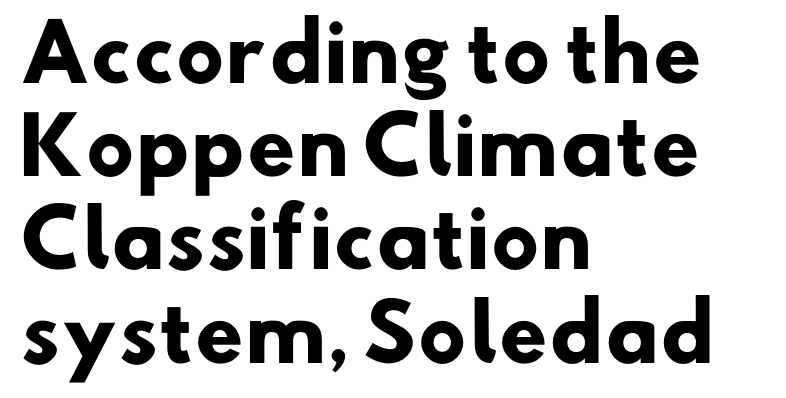
{"serif": "no", "bold": "yes", "weight": "heavy", "width": "normal", "stroke_contrast": "low", "x_height": "small", "monospaced": "no", "underline": "no", "align": "left", "line_spacing_ratio": 1.21, "letter_spacing": "normal", "letter_spacing_em": 0.0, "glyph_px": 77}
